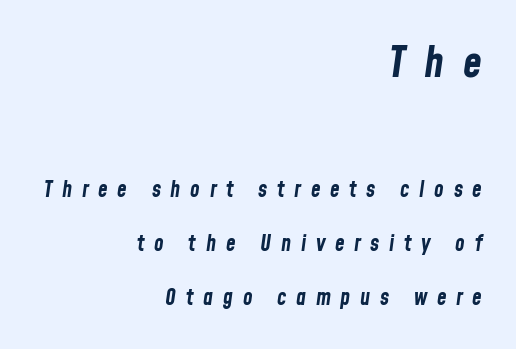
The image shows 43 px bold, condensed type, italic (leaning right); set right-aligned, loose line spacing (2.47x), unusually wide letter spacing (+0.44 em), not underlined; the first (top) block is 1.95x larger; low stroke contrast and a medium x-height.
